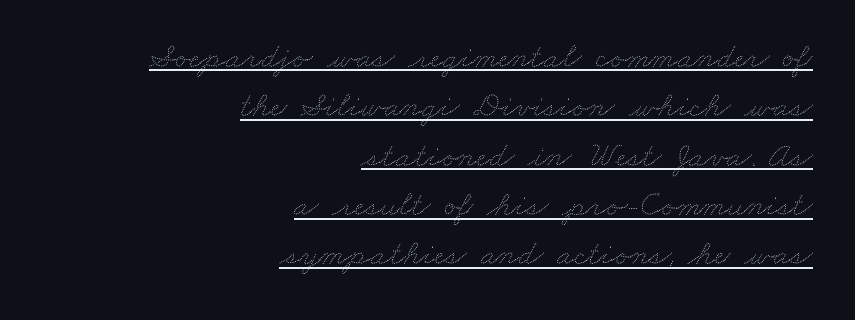
{"bold": "no", "weight": "thin", "width": "wide", "stroke_contrast": "medium", "x_height": "small", "monospaced": "no", "underline": "yes", "align": "right", "line_spacing": "normal", "line_spacing_ratio": 1.41, "letter_spacing": "normal", "letter_spacing_em": 0.0, "glyph_px": 35}
